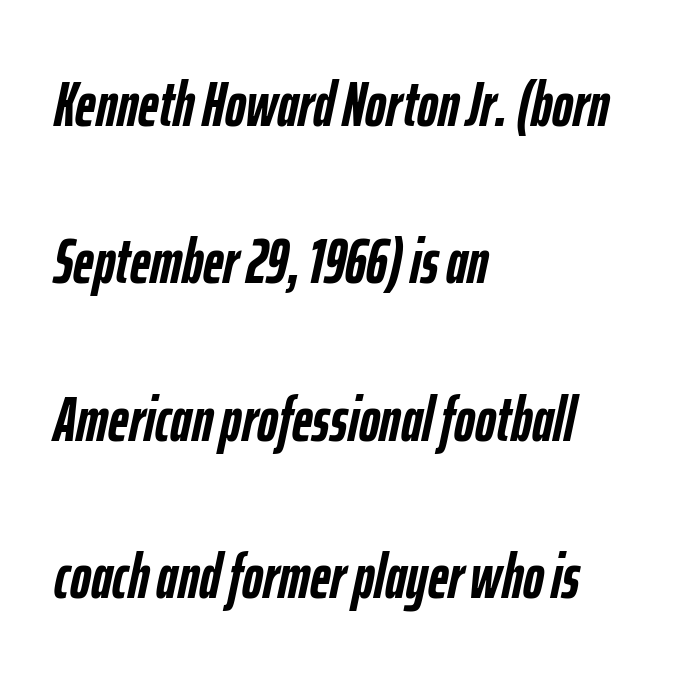
Does the leading feel generous? Absolutely, it's lavish. Words float on clear page, feet unadorned. In terms of weight, the rendering is a true, heavy bold. A student would call this left alignment; a typographer would say flush left, rag right.
